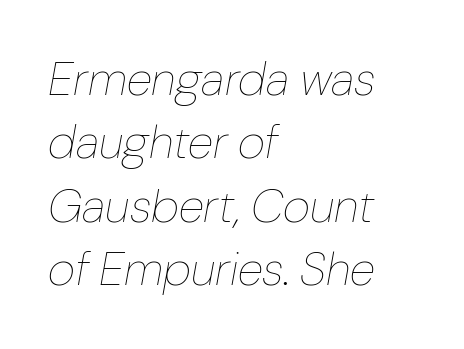
The image shows 47 px thin type, italic (leaning right); set left-aligned, normal line spacing (1.35x), normal letter spacing, not underlined; low stroke contrast and a medium x-height.
